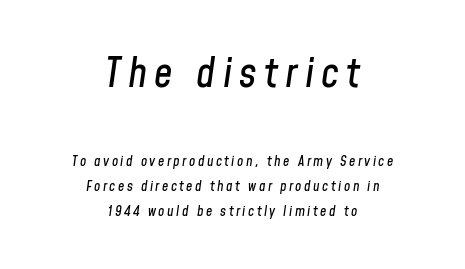
The image shows 41 px condensed type, italic (leaning right); set centered, line spacing 1.79x, not underlined; the first (top) block is 2.93x larger; low stroke contrast and a medium x-height.
